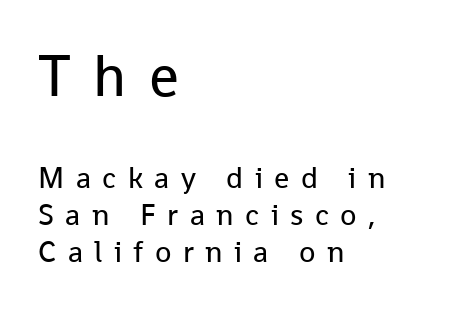
Q: Is the text bold? A: No.
Q: Is the text italic (slanted)? A: No, it is upright.
Q: Is the typeface a serif or a sans-serif typeface? A: Sans-serif.
Q: Is the text underlined? A: No.
Q: How is the paragraph aligned? A: Left-aligned.
Q: Is the spacing between letters normal or unusually wide? A: Unusually wide.
Q: Which block of text is set in a larger size, the first (top) or the second (bottom)? A: The first (top) one.
Q: Width (condensed, normal, or wide)? A: Normal.
Q: Stroke contrast? A: Low.
Q: x-height? A: Medium.
Q: Monospaced? A: No.
